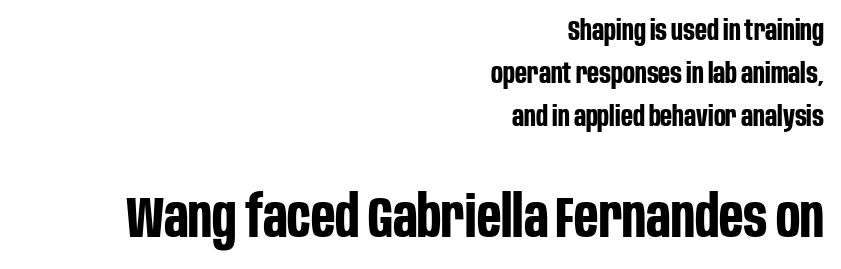
{"serif": "no", "italic": "no", "bold": "yes", "weight": "bold", "width": "condensed", "stroke_contrast": "low", "x_height": "large", "monospaced": "no", "underline": "no", "align": "right", "line_spacing": "normal", "line_spacing_ratio": 1.53, "letter_spacing": "normal", "letter_spacing_em": 0.0, "larger_block": "second", "size_ratio": 2.04, "glyph_px": 57}
